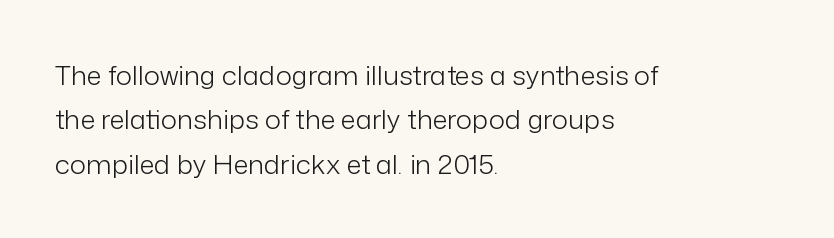
Descenders hang freely into open space. One-word summary of the alignment: left. Style check: upright. Weight: not bold — regular or lighter. The face used here is rendered with its standard letterfit.
